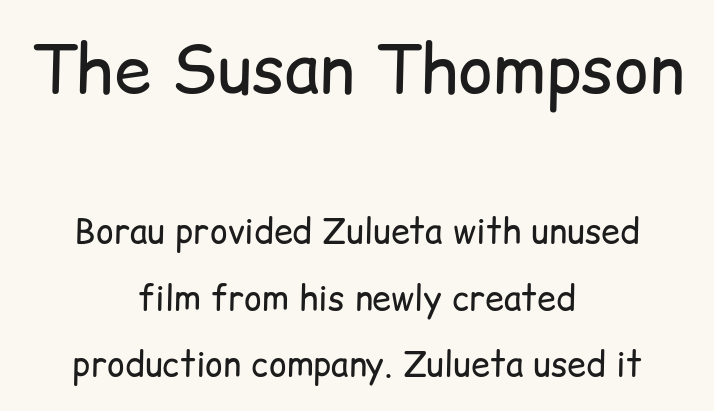
{"serif": "no", "italic": "no", "bold": "no", "weight": "regular", "width": "normal", "stroke_contrast": "low", "x_height": "medium", "monospaced": "no", "underline": "no", "align": "center", "line_spacing": "loose", "line_spacing_ratio": 1.96, "letter_spacing": "normal", "letter_spacing_em": 0.0, "larger_block": "first", "size_ratio": 1.97, "glyph_px": 67}
